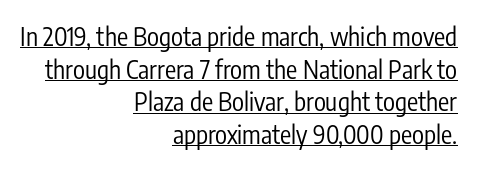
Q: Is the text bold? A: No.
Q: Is the text italic (slanted)? A: No, it is upright.
Q: Is the text underlined? A: Yes.
Q: How is the paragraph aligned? A: Right-aligned.
Q: Is the spacing between letters normal or unusually wide? A: Normal.
Q: Is the spacing between lines tight, normal or loose? A: Normal.
